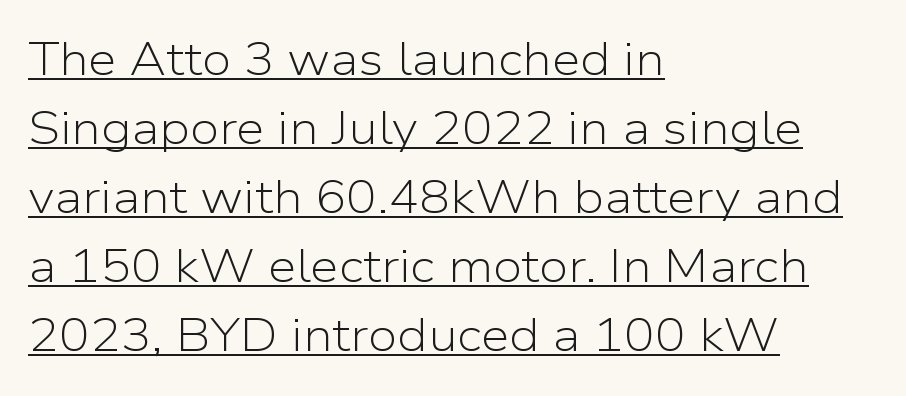
The image shows 46 px light sans-serif type, upright; set left-aligned, normal line spacing (1.5x), normal letter spacing, underlined; low stroke contrast and a medium x-height.
